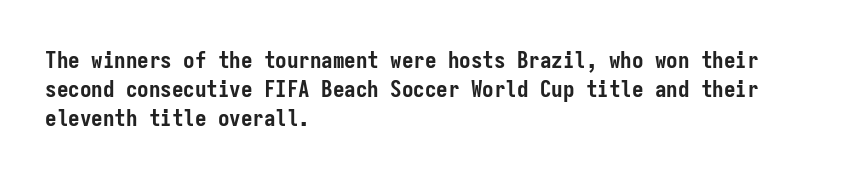
Q: Is the text bold? A: Yes.
Q: Is the text italic (slanted)? A: No, it is upright.
Q: Is the text underlined? A: No.
Q: How is the paragraph aligned? A: Left-aligned.
Q: Is the spacing between letters normal or unusually wide? A: Normal.
Q: Is the spacing between lines tight, normal or loose? A: Normal.
